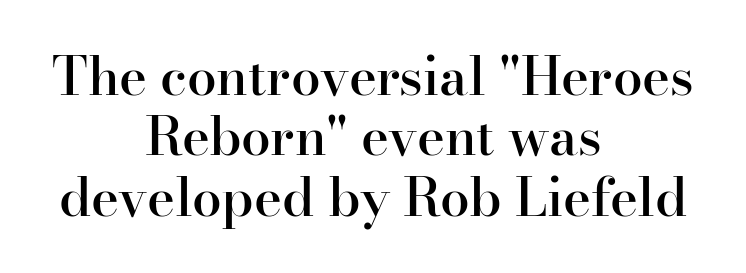
{"serif": "yes", "italic": "no", "bold": "semi", "weight": "semibold", "width": "normal", "stroke_contrast": "high", "x_height": "small", "monospaced": "no", "underline": "no", "align": "center", "line_spacing": "tight", "line_spacing_ratio": 1.14, "letter_spacing": "normal", "letter_spacing_em": 0.0, "glyph_px": 53}
